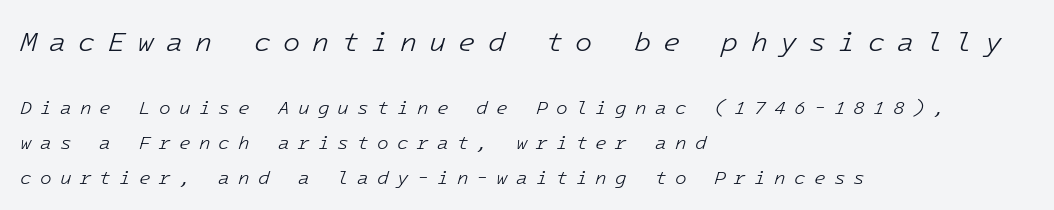
{"italic": "yes", "lean": "right", "slant_degrees": 16, "bold": "no", "weight": "light", "width": "normal", "stroke_contrast": "low", "x_height": "medium", "monospaced": "yes", "underline": "no", "align": "left", "line_spacing_ratio": 1.82, "letter_spacing": "wide", "letter_spacing_em": 0.43, "larger_block": "first", "size_ratio": 1.47, "glyph_px": 28}
